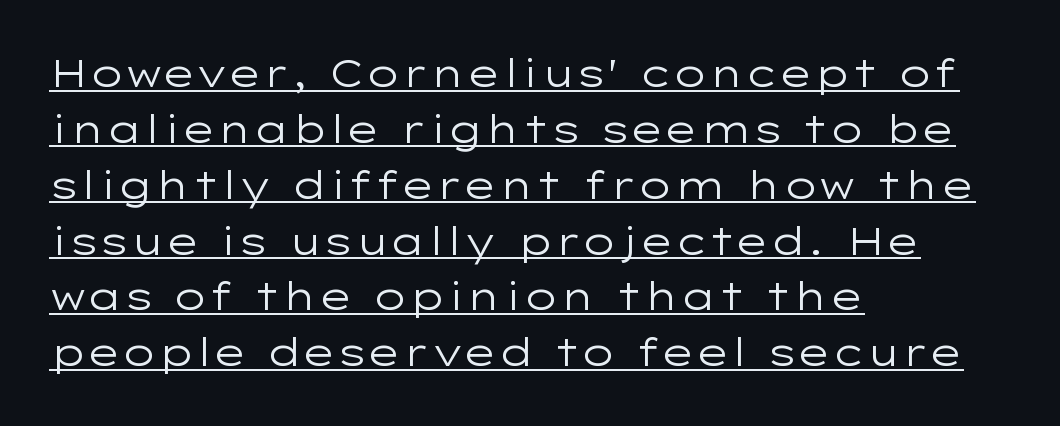
{"serif": "no", "italic": "no", "bold": "no", "weight": "regular", "width": "wide", "stroke_contrast": "low", "x_height": "medium", "monospaced": "no", "underline": "yes", "align": "left", "line_spacing": "normal", "line_spacing_ratio": 1.47, "letter_spacing": "normal", "letter_spacing_em": 0.0, "glyph_px": 38}
